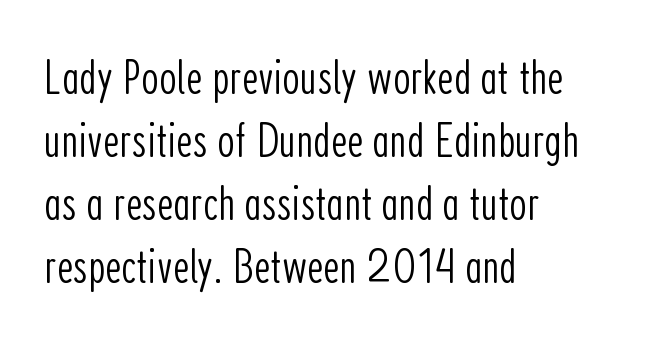
Q: Is the text bold? A: No.
Q: Is the text italic (slanted)? A: No, it is upright.
Q: Is the typeface a serif or a sans-serif typeface? A: Sans-serif.
Q: Is the text underlined? A: No.
Q: How is the paragraph aligned? A: Left-aligned.
Q: Is the spacing between letters normal or unusually wide? A: Normal.
Q: Is the spacing between lines tight, normal or loose? A: Normal.
Q: Width (condensed, normal, or wide)? A: Condensed.
Q: Stroke contrast? A: Low.
Q: x-height? A: Medium.
Q: Monospaced? A: No.
